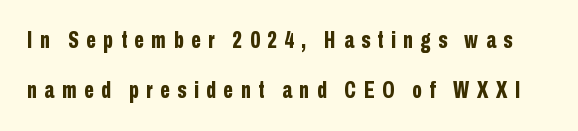
Q: Is the text bold? A: Yes.
Q: Is the text italic (slanted)? A: No, it is upright.
Q: Is the text underlined? A: No.
Q: Is the spacing between letters normal or unusually wide? A: Unusually wide.
Q: Is the spacing between lines tight, normal or loose? A: Loose.
